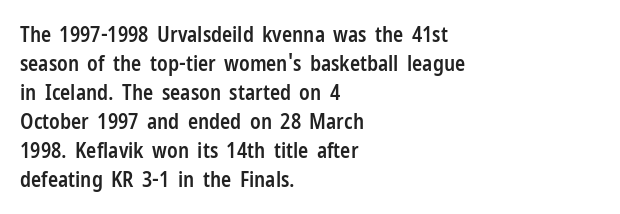
{"italic": "no", "bold": "semi", "underline": "no", "align": "left", "line_spacing": "normal", "line_spacing_ratio": 1.38, "letter_spacing": "normal", "letter_spacing_em": 0.0, "glyph_px": 21}
